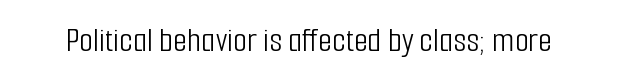
Letters have the restrained weight of plain body copy at most. Type without underlining. Do the letters lean? They stand straight. These lines are rendered in a variable-pitch font. Between one letter and the next there's only the usual sliver of space. Each letter's strokes conclude bluntly, with no projecting serifs.
